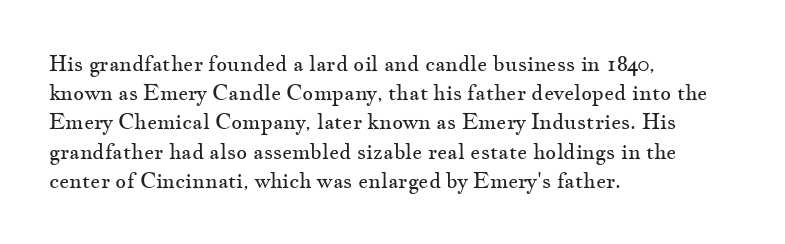
Q: Is the text bold? A: No.
Q: Is the text italic (slanted)? A: No, it is upright.
Q: Is the text underlined? A: No.
Q: How is the paragraph aligned? A: Left-aligned.
Q: Is the spacing between letters normal or unusually wide? A: Normal.
Q: Is the spacing between lines tight, normal or loose? A: Normal.
